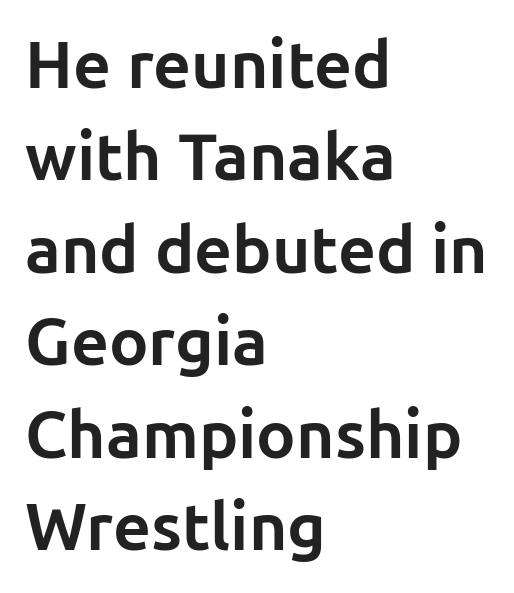
The image shows 66 px bold sans-serif type, upright; set left-aligned, normal line spacing (1.4x), normal letter spacing, not underlined; low stroke contrast and a medium x-height.
